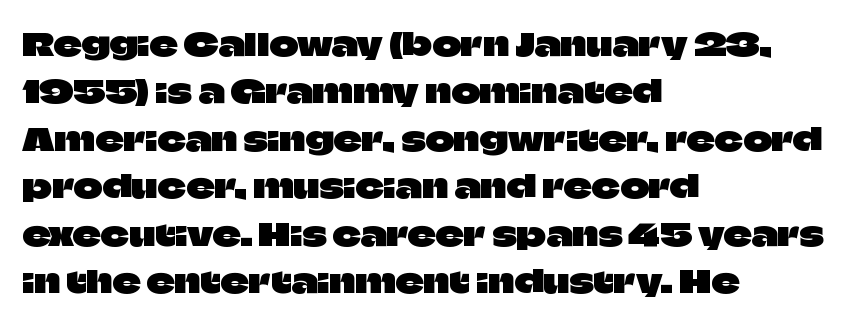
{"serif": "no", "italic": "no", "width": "normal", "stroke_contrast": "low", "x_height": "large", "monospaced": "no", "underline": "no", "align": "left", "line_spacing": "normal", "line_spacing_ratio": 1.53, "letter_spacing": "normal", "letter_spacing_em": 0.0, "glyph_px": 31}
